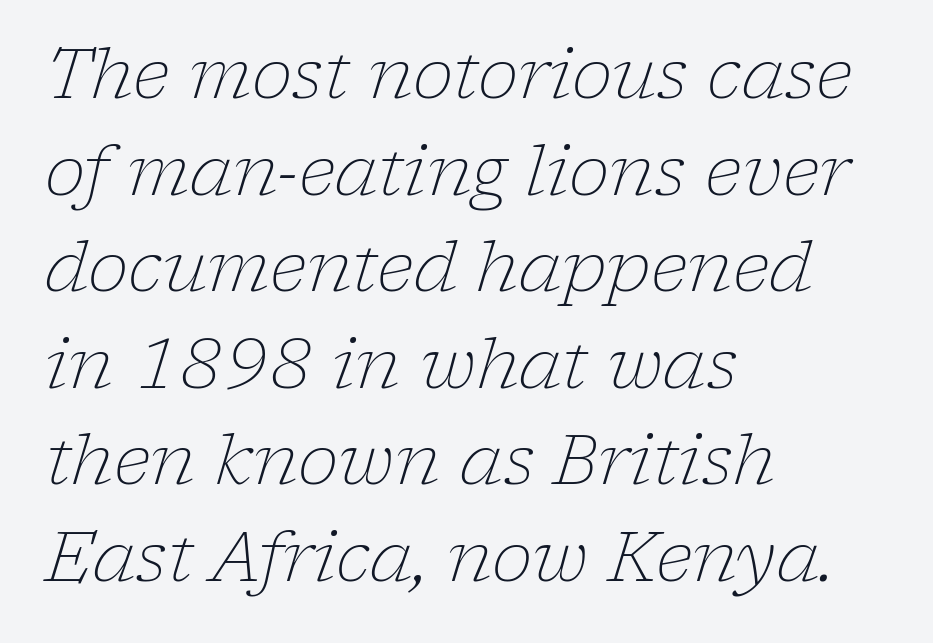
Stem width sits at or under what a default text font uses. The designer went with a serif here, giving each stem small feet. The baseline area is clear. Is the block centered? No — it sits flush against the left margin. Letter spacing: default. Is the type slanted? Yes — the strokes lean at a clear angle.
